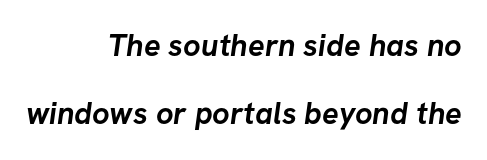
{"serif": "no", "bold": "yes", "weight": "semibold", "width": "normal", "stroke_contrast": "low", "x_height": "medium", "monospaced": "no", "underline": "no", "align": "right", "line_spacing": "loose", "line_spacing_ratio": 2.2, "letter_spacing": "normal", "letter_spacing_em": 0.0, "glyph_px": 31}
